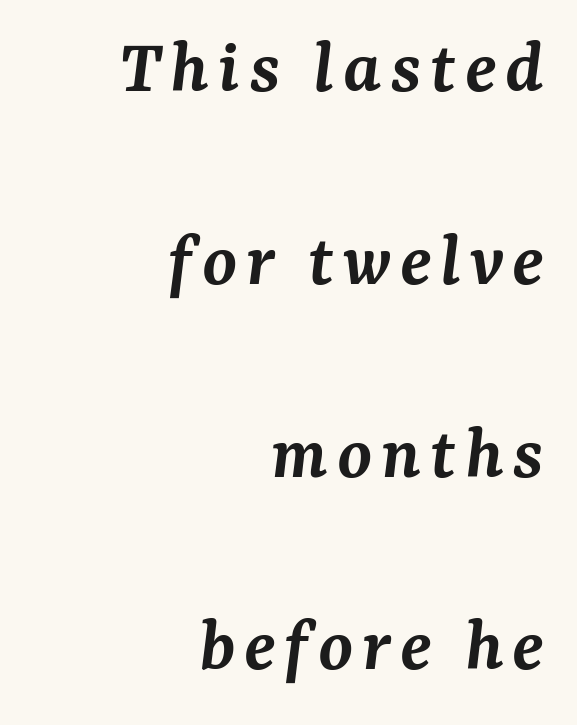
{"serif": "yes", "italic": "yes", "lean": "right", "slant_degrees": 7, "bold": "semi", "weight": "semibold", "width": "normal", "stroke_contrast": "medium", "x_height": "medium", "monospaced": "no", "underline": "no", "align": "right", "line_spacing": "loose", "line_spacing_ratio": 2.44, "glyph_px": 79}
